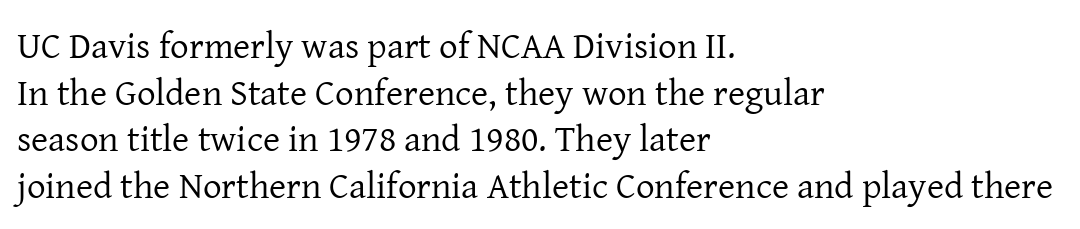
The image shows 37 px regular-weight serif type, upright; set left-aligned, normal line spacing (1.26x), normal letter spacing, not underlined; low stroke contrast and a medium x-height.
